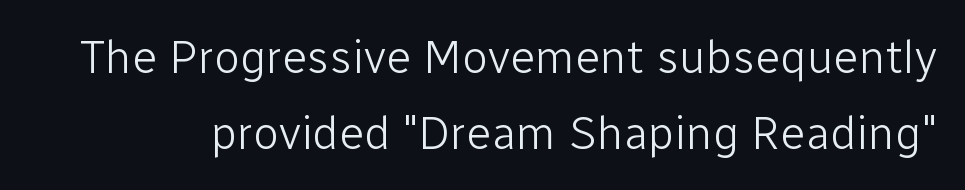
Unlike italic type, these characters show no tilt at all. No extra tracking has been applied to these lines. Each letter's strokes conclude bluntly, with no projecting serifs. The baseline area is clear.
